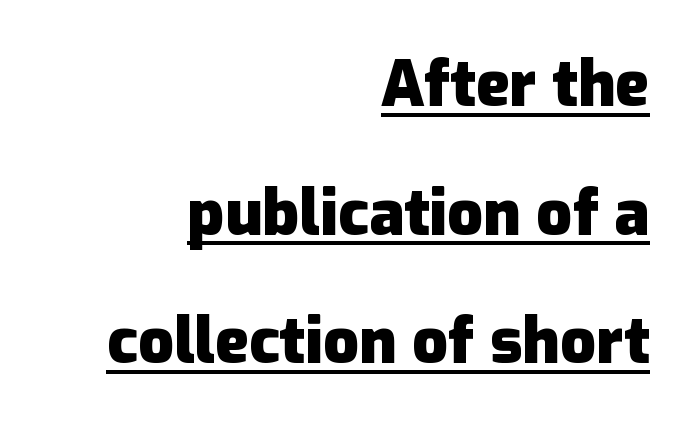
Q: Is the text bold? A: Yes.
Q: Is the text italic (slanted)? A: No, it is upright.
Q: Is the typeface a serif or a sans-serif typeface? A: Sans-serif.
Q: Is the text underlined? A: Yes.
Q: How is the paragraph aligned? A: Right-aligned.
Q: Is the spacing between letters normal or unusually wide? A: Normal.
Q: Is the spacing between lines tight, normal or loose? A: Loose.
Q: Width (condensed, normal, or wide)? A: Normal.
Q: Stroke contrast? A: Low.
Q: x-height? A: Medium.
Q: Monospaced? A: No.
